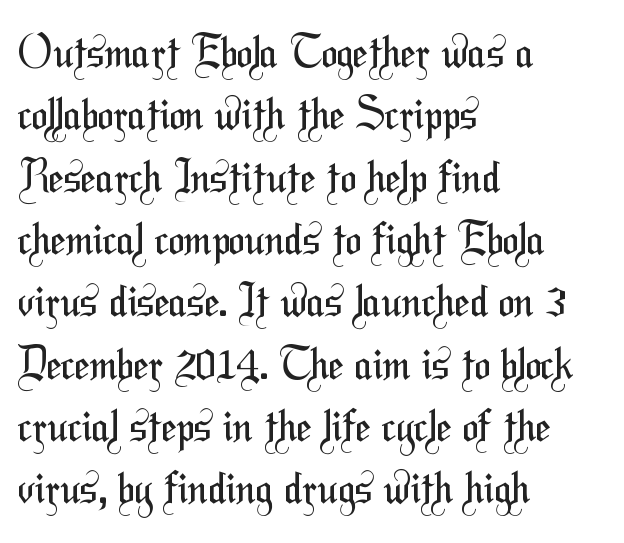
Character widths vary here, with narrow letters taking less room than wide ones. Observe the ordinary spacing: letters are neighbours, not strangers. In terms of leading, this rendering sits right in the middle. The paragraph has a hard left edge and a soft right edge.
